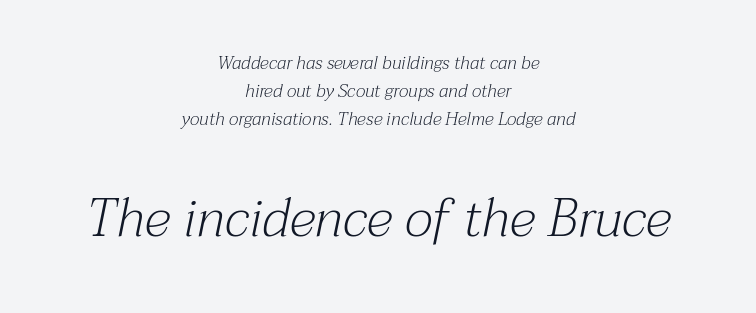
The image shows 53 px light serif type, italic (leaning right); set centered, normal line spacing (1.55x), normal letter spacing, not underlined; the second (bottom) block is 2.94x larger; medium stroke contrast and a medium x-height.
